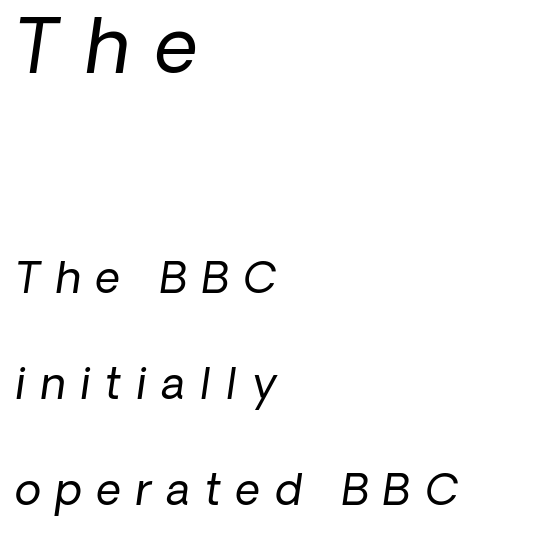
The image shows 75 px regular-weight type, italic (leaning right); set left-aligned, loose line spacing (2.46x), unusually wide letter spacing (+0.35 em), not underlined; the first (top) block is 1.74x larger; low stroke contrast and a medium x-height.
